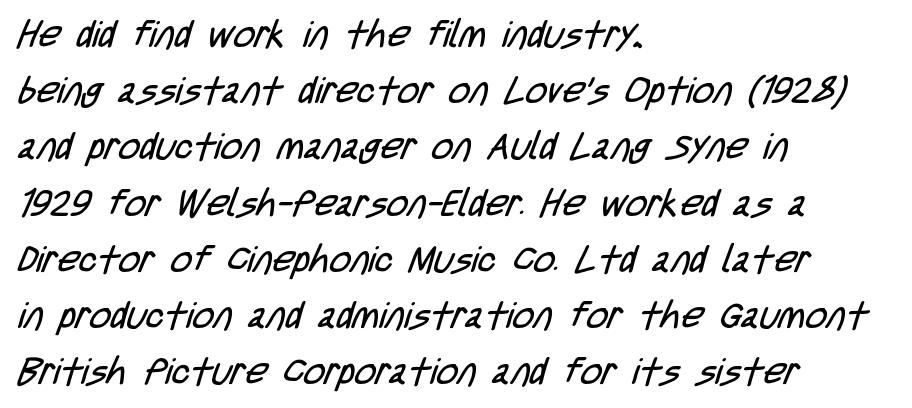
The image shows 37 px regular-weight, condensed sans-serif type; set left-aligned, normal line spacing (1.52x), normal letter spacing, not underlined; low stroke contrast and a large x-height.
